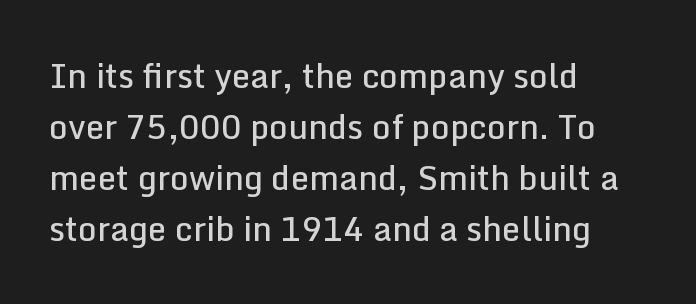
Think of a printed novel: that variable character pitch is what you see here. Spacing between characters is what you'd get straight out of the box. A classic flush-left, rag-right setting is used for this passage. Nothing sits at the stroke ends, so this counts as sans-serif. Just letters on the line, the space beneath them empty. Every letter is mildly thick-stroked: semibold rather than bold.
